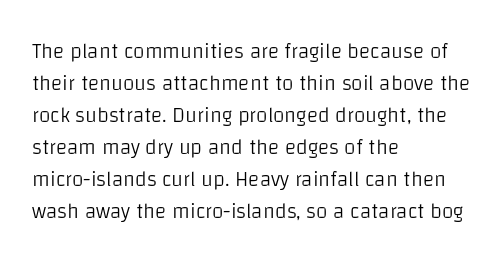
The image shows 21 px text type, upright; set left-aligned, normal line spacing (1.52x), normal letter spacing, not underlined.
